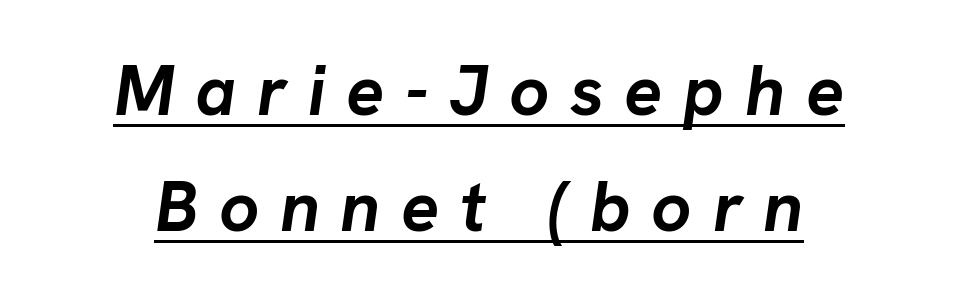
{"italic": "yes", "lean": "right", "slant_degrees": 8, "bold": "yes", "weight": "semibold", "width": "normal", "stroke_contrast": "low", "x_height": "medium", "monospaced": "no", "underline": "yes", "align": "center", "line_spacing": "normal", "line_spacing_ratio": 1.63, "letter_spacing": "wide", "letter_spacing_em": 0.29, "glyph_px": 71}
